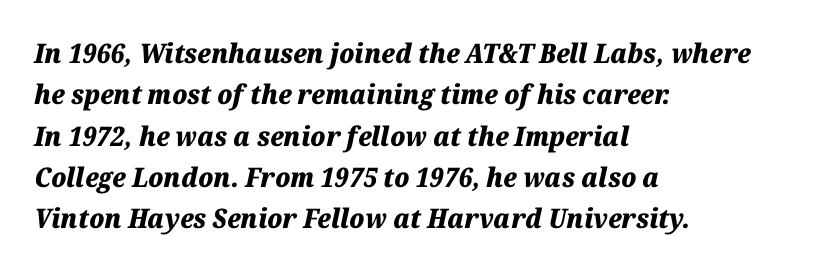
The image shows 27 px bold type, italic (leaning right); set left-aligned, normal line spacing (1.53x), normal letter spacing, not underlined.
